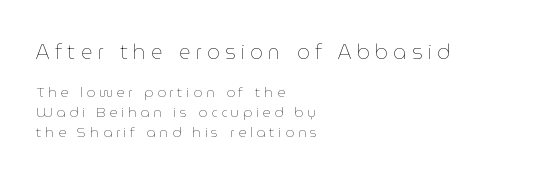
Q: Is the text bold? A: No.
Q: Is the text italic (slanted)? A: No, it is upright.
Q: Is the text underlined? A: No.
Q: How is the paragraph aligned? A: Left-aligned.
Q: Is the spacing between letters normal or unusually wide? A: Unusually wide.
Q: Is the spacing between lines tight, normal or loose? A: Normal.
Q: Which block of text is set in a larger size, the first (top) or the second (bottom)? A: The first (top) one.
